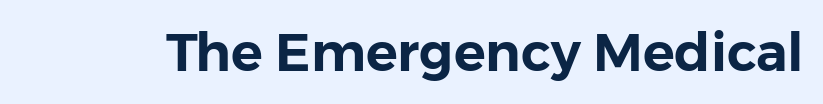
This is the regular roman posture of the typeface. The area under the type is left untouched. The passage shown has conventional tracking throughout. The text was rendered using a sans face with plain stroke endings. Spacing verdict: proportional, widths tailored to each character.
